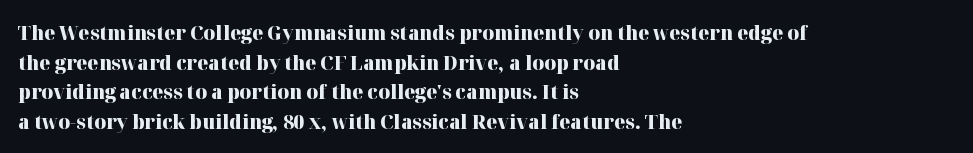
The rendering uses a bold face; every stroke is thick and dark. Compared with a centered layout, this one pins lines to the left instead. Underline: absent. In terms of letterspacing, this is plain default setting. Italic: no, the glyphs are upright roman. How would I describe the line gaps? Plain and ordinary.
